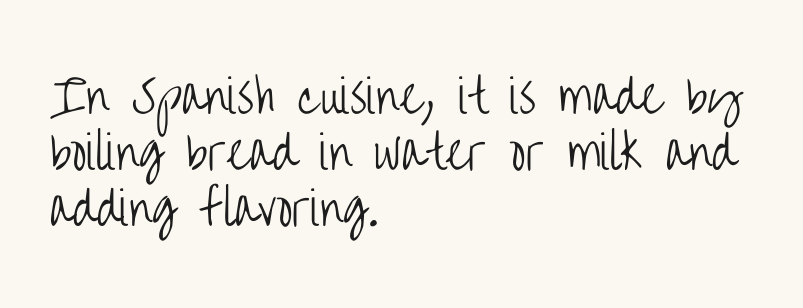
{"serif": "no", "italic": "no", "bold": "no", "weight": "light", "width": "condensed", "stroke_contrast": "low", "x_height": "large", "monospaced": "no", "underline": "no", "align": "left", "line_spacing_ratio": 1.22, "letter_spacing": "normal", "letter_spacing_em": 0.0, "glyph_px": 46}
